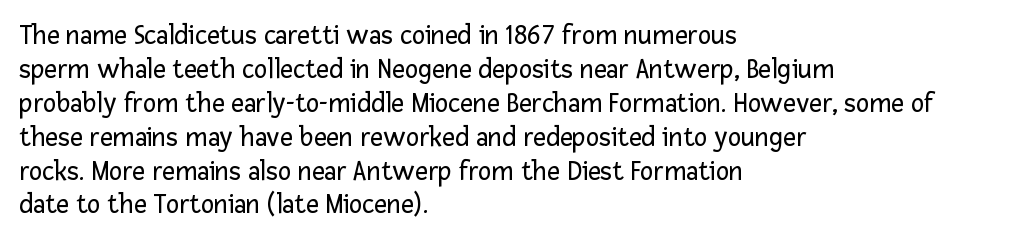
{"serif": "no", "italic": "no", "bold": "no", "weight": "regular", "width": "normal", "stroke_contrast": "low", "x_height": "medium", "monospaced": "no", "underline": "no", "align": "left", "line_spacing_ratio": 1.21, "letter_spacing": "normal", "letter_spacing_em": 0.0, "glyph_px": 28}
